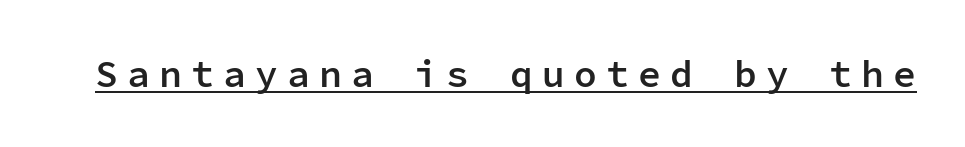
Short note: letters widely spaced. The letters march in equal steps, a hallmark of fixed-pitch type. The font is running at a semibold setting, under full bold. Ascenders rise straight up at ninety degrees. These characters rest on top of a visible drawn line. Serif or sans? Sans — the stroke terminals are bare.
